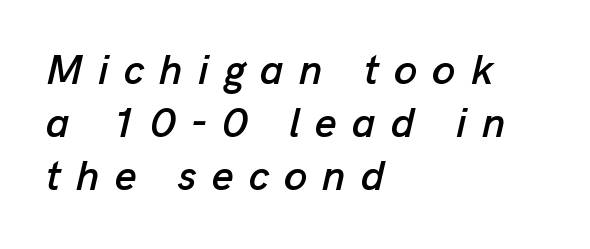
Characters are canted at an angle relative to the baseline's perpendicular. Loose tracking; the words dissolve into strings of separated letters. The setting favours the left margin, as ordinary paragraphs usually do. A typesetter would call this leading conventional body-copy spacing. Each row of text sits above clean, open space. This sample has the flowing, uneven cadence of proportional lettering.
